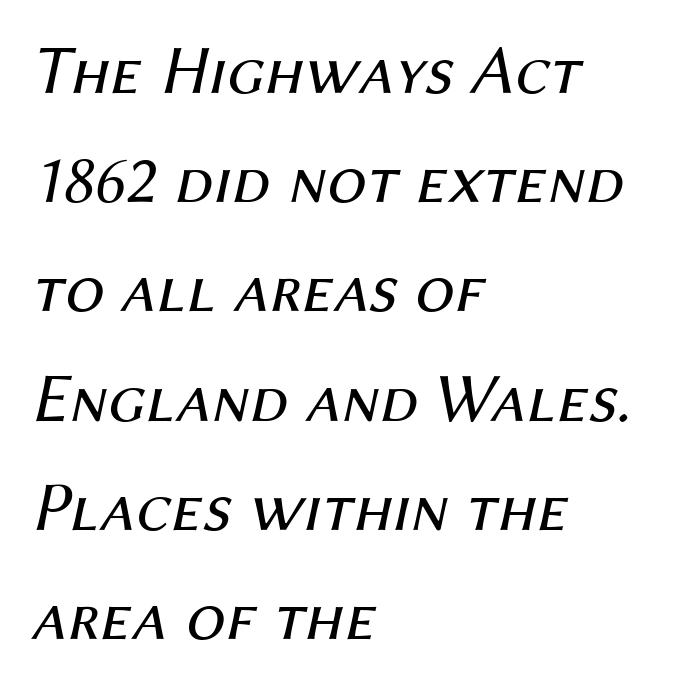
The vertical gap from one line to the next is medium. The typeface has the unassuming heft of standard copy or less. Unmarked baselines from the first word to the last. The rendering applies a slant to the glyphs.
